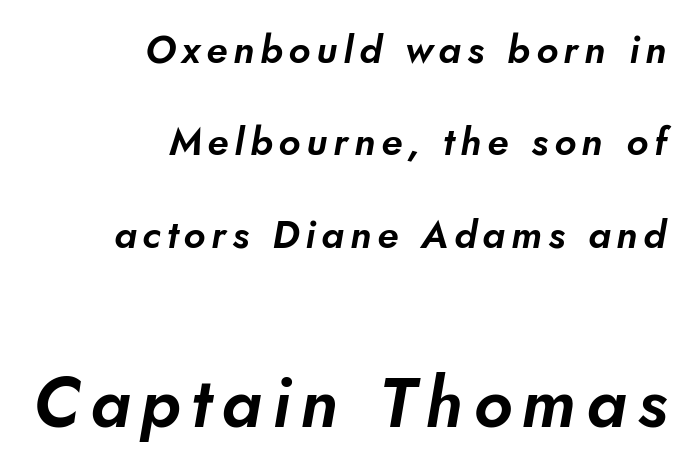
The image shows 69 px sans-serif type; set right-aligned, loose line spacing (2.37x), not underlined; the second (bottom) block is 1.77x larger; low stroke contrast and a small x-height.
